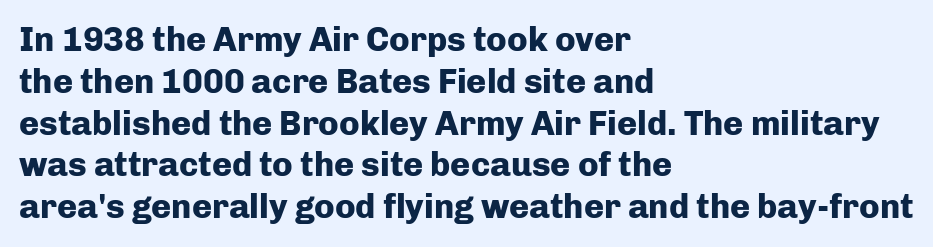
Does the copy run flush right? No — it runs flush left. Pretty heavy lettering here — definitely bold. Note: no serifs on the glyphs. Every stem runs plumb, perpendicular to the baseline. The rendering uses natural spacing where letterforms have individual widths.
